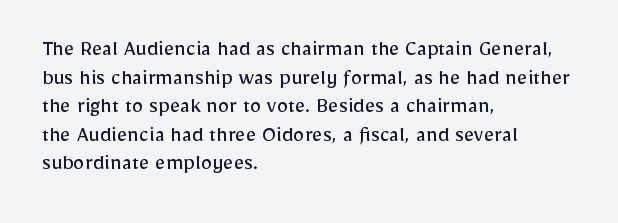
The image shows 23 px text type, upright; set left-aligned, line spacing 1.24x, normal letter spacing, not underlined.
